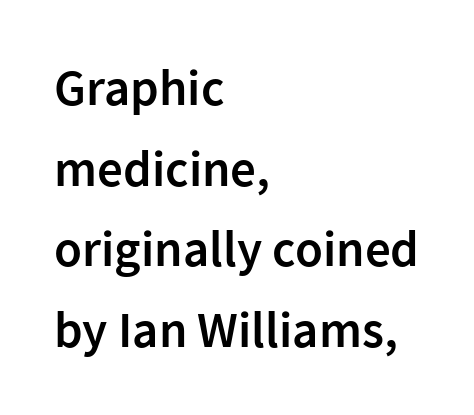
{"serif": "no", "italic": "no", "bold": "semi", "weight": "semibold", "width": "normal", "stroke_contrast": "low", "x_height": "medium", "monospaced": "no", "underline": "no", "align": "left", "line_spacing": "normal", "line_spacing_ratio": 1.58, "letter_spacing": "normal", "letter_spacing_em": 0.0, "glyph_px": 51}
